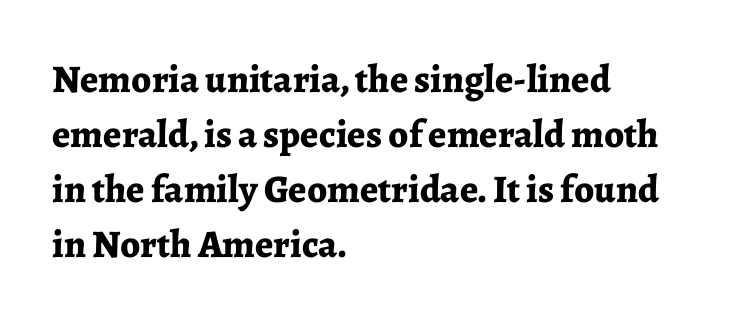
{"serif": "yes", "italic": "no", "bold": "yes", "weight": "bold", "width": "normal", "stroke_contrast": "low", "x_height": "medium", "monospaced": "no", "underline": "no", "align": "left", "line_spacing": "normal", "line_spacing_ratio": 1.41, "letter_spacing": "normal", "letter_spacing_em": 0.0, "glyph_px": 39}
